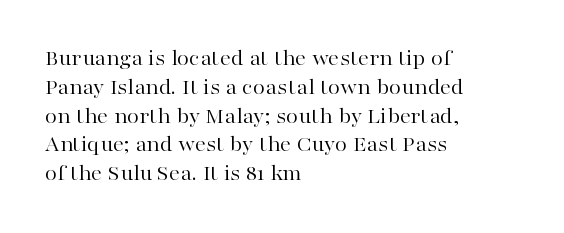
No extra ink here — the face is not bold. The ragged edge is on the right, which tells us the setting is flush left. Decoration check: the copy has no underline. Between one letter and the next there's only the usual sliver of space. No italicization has been applied; the sample stays upright. Successive baselines arrive at the customary interval.
